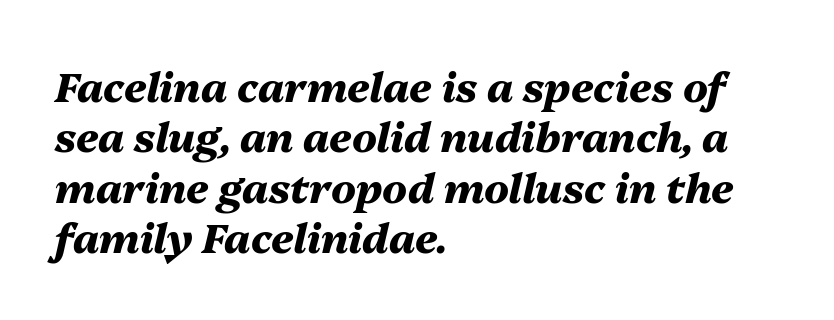
The image shows 41 px heavy type, italic (leaning right); set left-aligned, line spacing 1.23x, normal letter spacing, not underlined; medium stroke contrast and a medium x-height.
